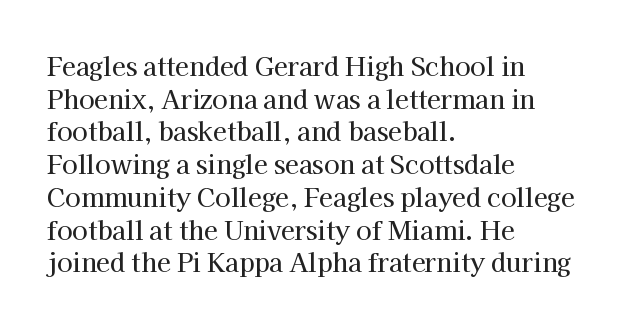
The tracking reads as untouched default to a designer's eye. Has an underline been added? It has not. Where is the straight margin? On the left. A typesetter would call this leading conventional body-copy spacing.
